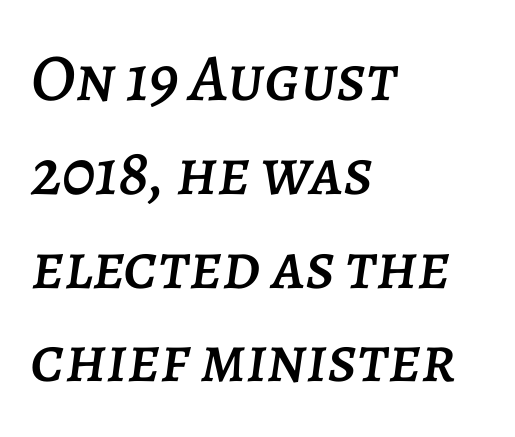
The image shows 67 px text type, italic (leaning right); set left-aligned, normal line spacing (1.4x), normal letter spacing, not underlined; low stroke contrast and a large x-height.
